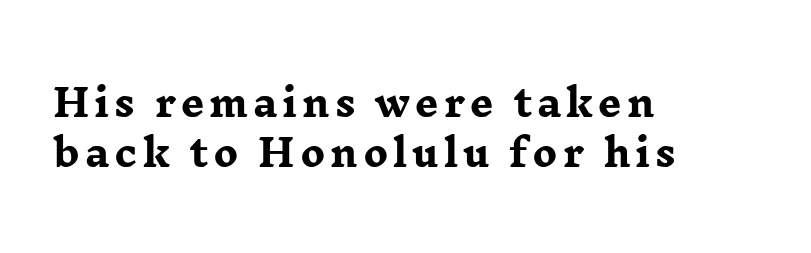
The image shows 37 px heavy, wide serif type, upright; set left-aligned, normal line spacing (1.34x), not underlined; low stroke contrast and a medium x-height.
